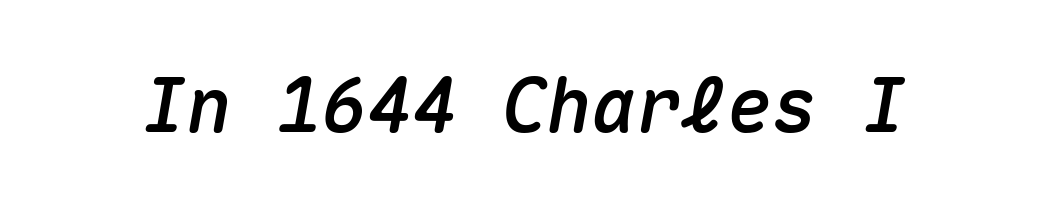
Here the designer chose a console-style face with uniform glyph widths. No extra tracking has been applied to these lines. The passage shown leans; its letterforms are oblique. The foot of each line stays bare and open.
